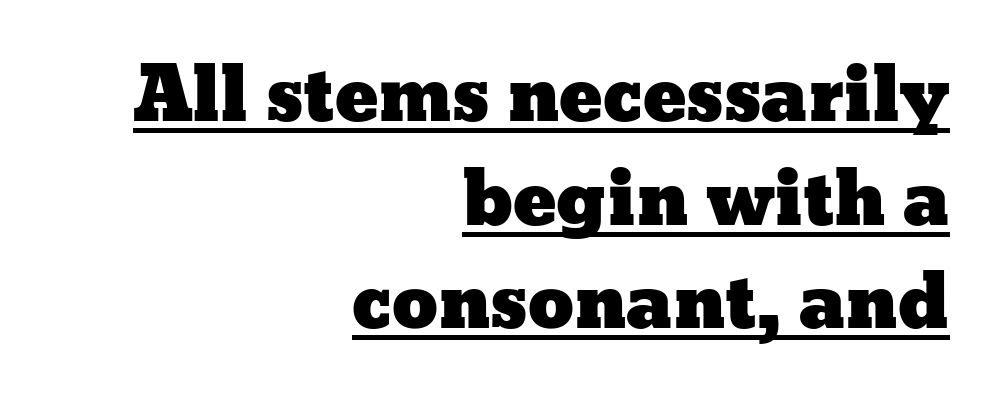
{"italic": "no", "width": "wide", "stroke_contrast": "low", "x_height": "medium", "monospaced": "no", "underline": "yes", "align": "right", "line_spacing": "normal", "line_spacing_ratio": 1.42, "letter_spacing": "normal", "letter_spacing_em": 0.0, "glyph_px": 73}
